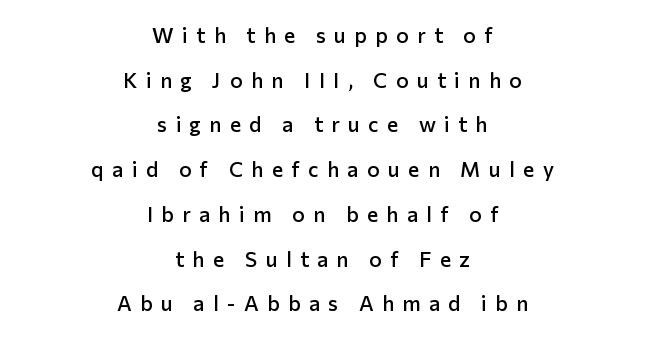
Students, observe: this is what heavily led, spacious text looks like. The glyphs have the mass of a demibold cut, below bold. A clean baseline with only descenders dipping below it. The line texture is sparse and dotted thanks to wide tracking. Posture: upright roman. The lines in this sample share a center point and differ in where they start and stop.
